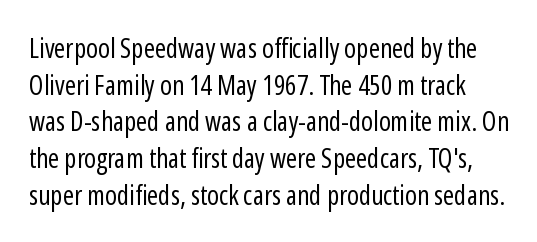
{"italic": "no", "bold": "no", "underline": "no", "line_spacing": "normal", "line_spacing_ratio": 1.36, "letter_spacing": "normal", "letter_spacing_em": 0.0, "glyph_px": 27}
